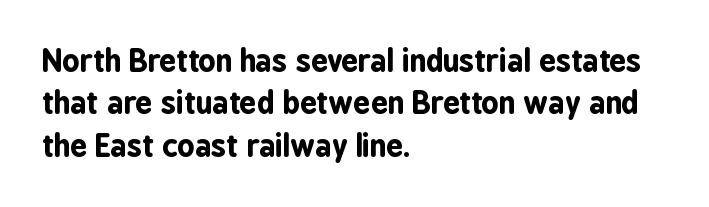
The image shows 30 px bold, condensed sans-serif type, upright; set left-aligned, normal line spacing (1.41x), normal letter spacing, not underlined; low stroke contrast and a medium x-height.
